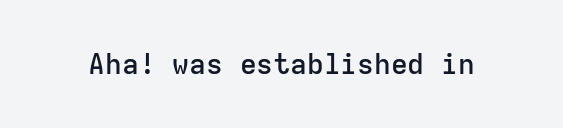
The image shows 28 px semibold sans-serif type, upright, monospaced; set normal letter spacing, not underlined; low stroke contrast and a medium x-height.
